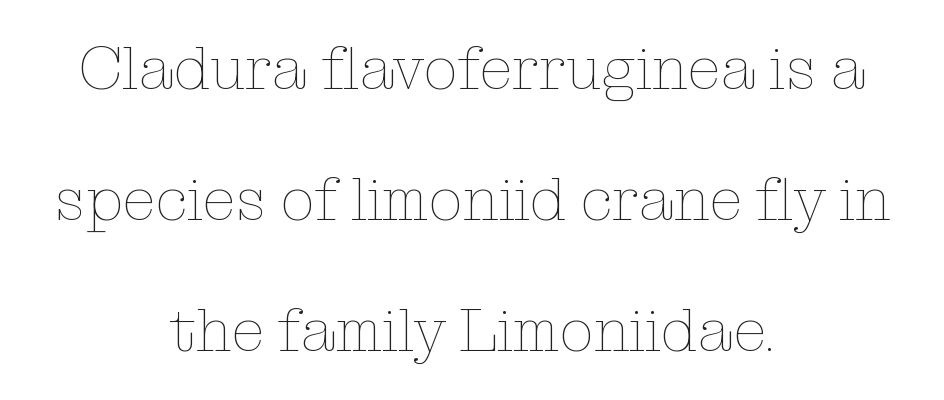
Spacing verdict: proportional, widths tailored to each character. Does the leading feel generous? Absolutely, it's lavish. No letter is thick-stroked: the sample isn't bold. No word sits above an underline. The whitespace from short lines is split evenly between both sides. Honestly, the letter spacing is just normal — you wouldn't notice it.
